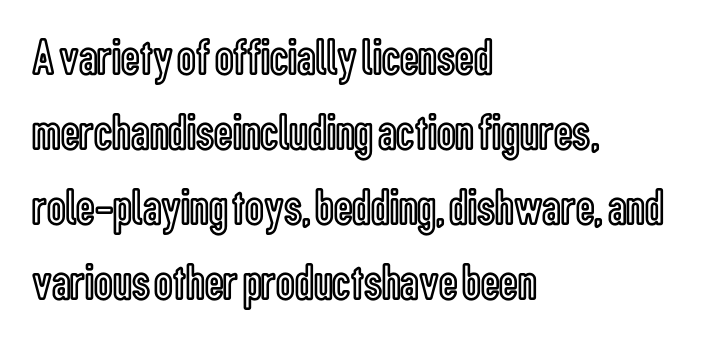
Is the letter spacing exaggerated? No — it looks like the ordinary default. Lines of text with bare space underneath. Think of a printed novel: that variable character pitch is what you see here. Honestly, the row spacing looks completely unremarkable.
